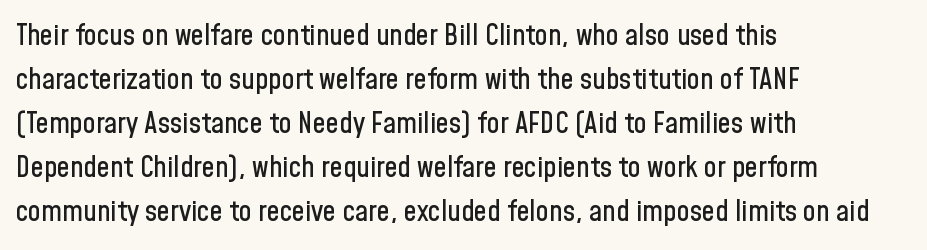
Spacing verdict: proportional, widths tailored to each character. Every stem runs plumb, perpendicular to the baseline. One glance says typical: line gaps are just what's usual. These lines are set flush left with a ragged right edge. Tracking value appears to be zero — textbook default spacing. Note: no serifs on the glyphs.
